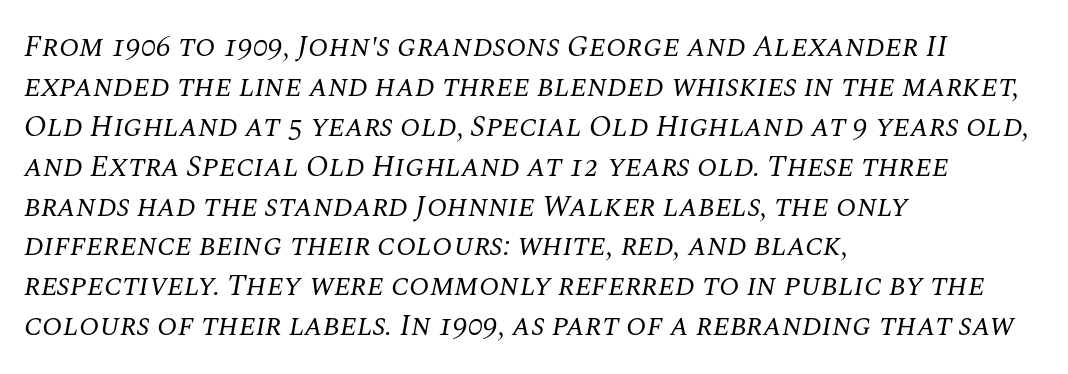
The image shows 30 px regular-weight serif type, italic (leaning right); set left-aligned, normal line spacing (1.33x), normal letter spacing, not underlined; medium stroke contrast and a large x-height.
